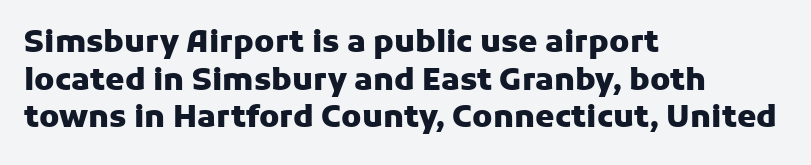
{"serif": "no", "italic": "no", "bold": "yes", "weight": "heavy", "width": "normal", "stroke_contrast": "low", "x_height": "medium", "monospaced": "no", "underline": "no", "align": "left", "line_spacing_ratio": 1.21, "letter_spacing": "normal", "letter_spacing_em": 0.0, "glyph_px": 31}
